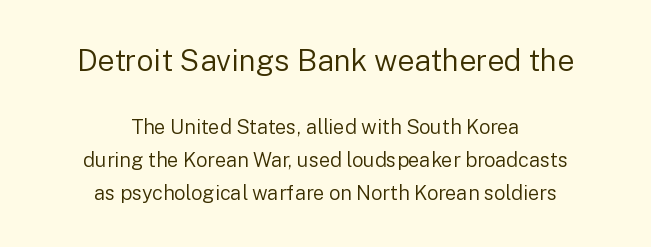
{"serif": "no", "italic": "no", "bold": "no", "weight": "regular", "width": "normal", "stroke_contrast": "low", "x_height": "medium", "monospaced": "no", "underline": "no", "align": "center", "line_spacing": "normal", "line_spacing_ratio": 1.64, "letter_spacing": "normal", "letter_spacing_em": 0.0, "larger_block": "first", "size_ratio": 1.5, "glyph_px": 30}
